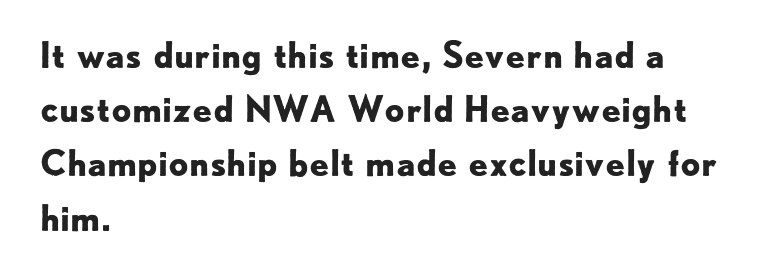
{"serif": "no", "italic": "no", "bold": "yes", "weight": "bold", "width": "normal", "stroke_contrast": "low", "x_height": "small", "monospaced": "no", "underline": "no", "align": "left", "line_spacing": "normal", "line_spacing_ratio": 1.55, "letter_spacing": "normal", "letter_spacing_em": 0.0, "glyph_px": 35}
